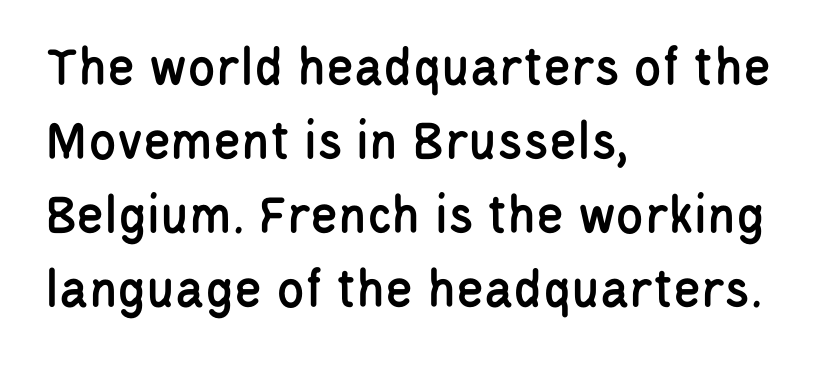
Q: Is the text italic (slanted)? A: No, it is upright.
Q: Is the typeface a serif or a sans-serif typeface? A: Sans-serif.
Q: Is the text underlined? A: No.
Q: How is the paragraph aligned? A: Left-aligned.
Q: Is the spacing between letters normal or unusually wide? A: Normal.
Q: Is the spacing between lines tight, normal or loose? A: Normal.
Q: Width (condensed, normal, or wide)? A: Condensed.
Q: Stroke contrast? A: Low.
Q: x-height? A: Large.
Q: Monospaced? A: No.
